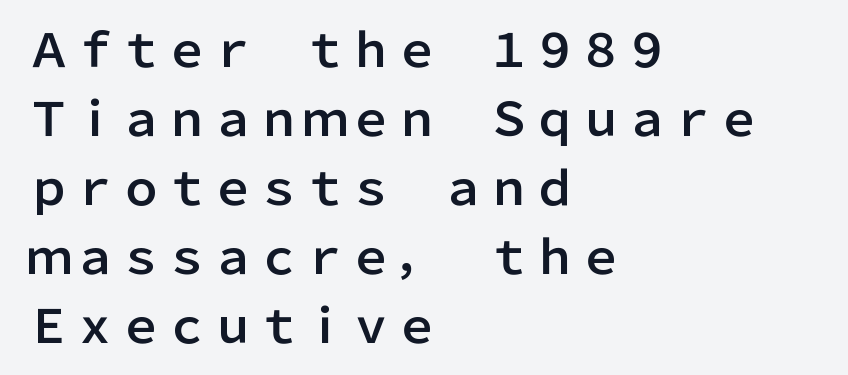
Q: Is the text italic (slanted)? A: No, it is upright.
Q: Is the typeface a serif or a sans-serif typeface? A: Sans-serif.
Q: Is the text underlined? A: No.
Q: How is the paragraph aligned? A: Left-aligned.
Q: Is the spacing between letters normal or unusually wide? A: Normal.
Q: Is the spacing between lines tight, normal or loose? A: Normal.
Q: Width (condensed, normal, or wide)? A: Normal.
Q: Stroke contrast? A: Low.
Q: x-height? A: Medium.
Q: Monospaced? A: No.
